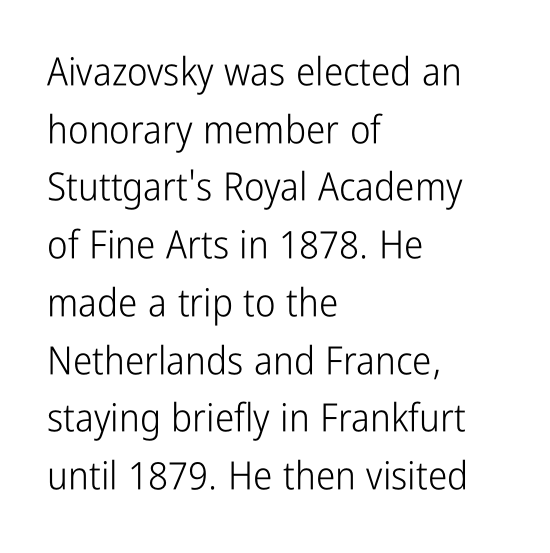
The image shows 39 px light, condensed sans-serif type, upright; set left-aligned, normal line spacing (1.48x), normal letter spacing, not underlined; low stroke contrast and a medium x-height.
